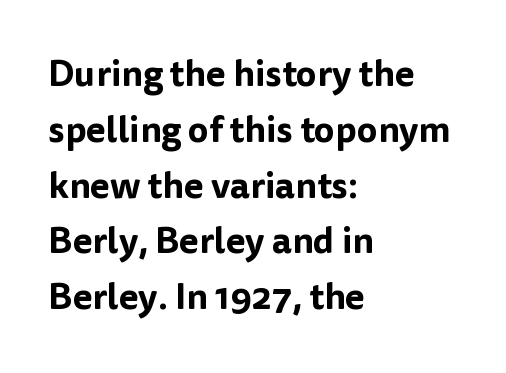
The image shows 36 px sans-serif type, upright; set left-aligned, normal line spacing (1.55x), normal letter spacing, not underlined; low stroke contrast and a medium x-height.
